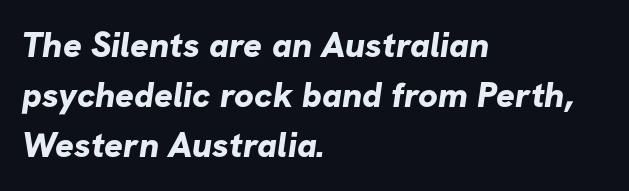
Q: Is the text bold? A: Yes.
Q: Is the typeface a serif or a sans-serif typeface? A: Sans-serif.
Q: Is the text underlined? A: No.
Q: How is the paragraph aligned? A: Left-aligned.
Q: Is the spacing between letters normal or unusually wide? A: Normal.
Q: Is the spacing between lines tight, normal or loose? A: Normal.
Q: Width (condensed, normal, or wide)? A: Normal.
Q: Stroke contrast? A: Low.
Q: x-height? A: Medium.
Q: Monospaced? A: No.
